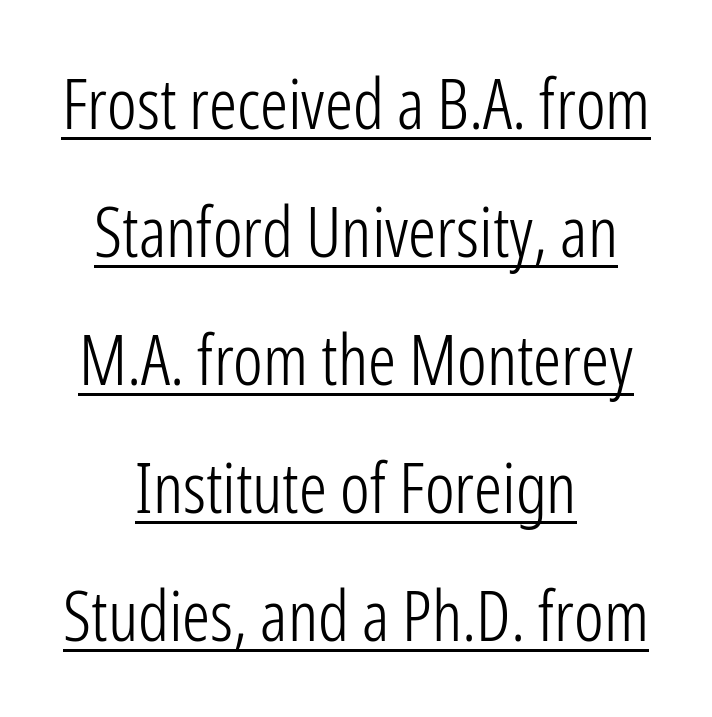
Q: Is the text bold? A: No.
Q: Is the text italic (slanted)? A: No, it is upright.
Q: Is the typeface a serif or a sans-serif typeface? A: Sans-serif.
Q: Is the text underlined? A: Yes.
Q: How is the paragraph aligned? A: Centered.
Q: Is the spacing between letters normal or unusually wide? A: Normal.
Q: Width (condensed, normal, or wide)? A: Condensed.
Q: Stroke contrast? A: Low.
Q: x-height? A: Medium.
Q: Monospaced? A: No.
